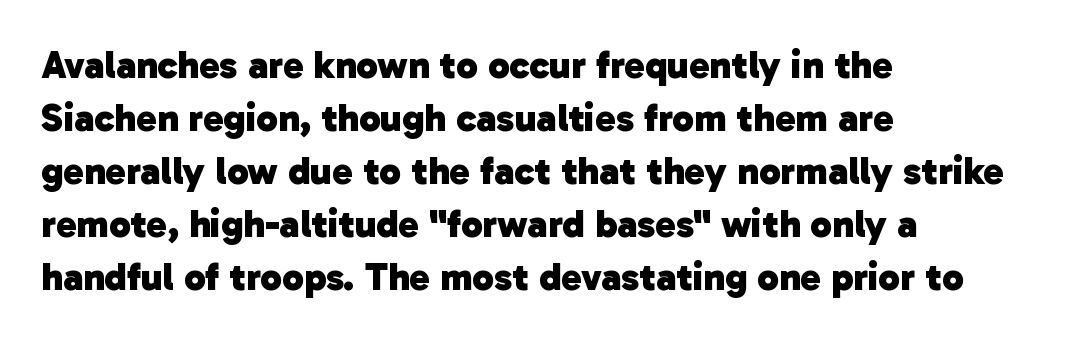
Plenty of ink on the page — the face is bold. A typesetter would label this face a sans. Underline: absent. Nobody touched the tracking dial on this one. Note the varied advance widths — an 'i' is clearly narrower than an 'm'. These lines stack with their left ends in a neat column.
